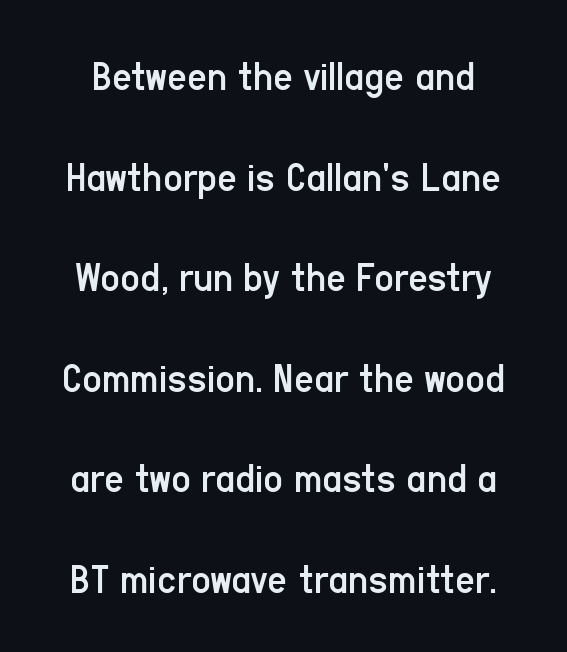
{"serif": "no", "italic": "no", "bold": "no", "weight": "regular", "width": "condensed", "stroke_contrast": "low", "x_height": "medium", "monospaced": "no", "underline": "no", "line_spacing": "loose", "line_spacing_ratio": 2.34, "letter_spacing": "normal", "letter_spacing_em": 0.0, "glyph_px": 43}
